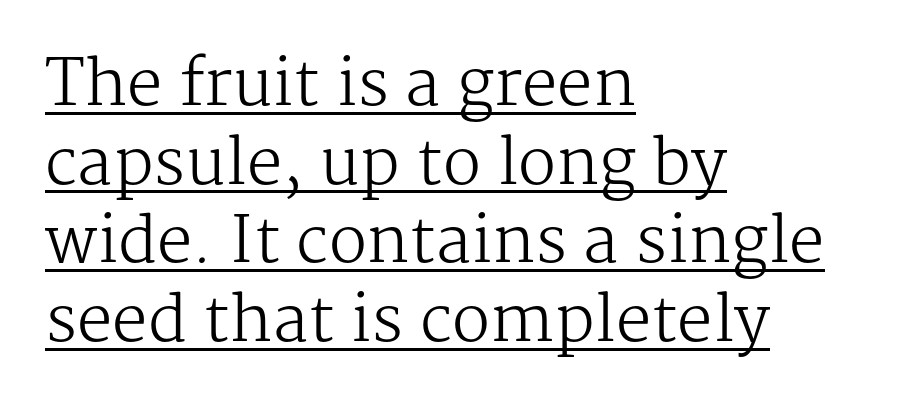
{"serif": "yes", "italic": "no", "bold": "no", "weight": "regular", "width": "normal", "stroke_contrast": "medium", "x_height": "medium", "monospaced": "no", "underline": "yes", "align": "left", "line_spacing": "normal", "line_spacing_ratio": 1.25, "letter_spacing": "normal", "letter_spacing_em": 0.0, "glyph_px": 63}
